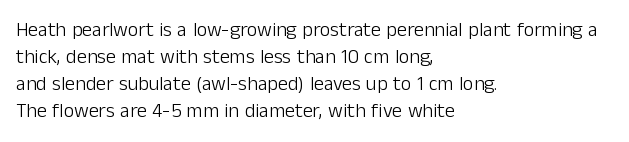
Q: Is the text bold? A: No.
Q: Is the text italic (slanted)? A: No, it is upright.
Q: Is the text underlined? A: No.
Q: How is the paragraph aligned? A: Left-aligned.
Q: Is the spacing between letters normal or unusually wide? A: Normal.
Q: Is the spacing between lines tight, normal or loose? A: Normal.
